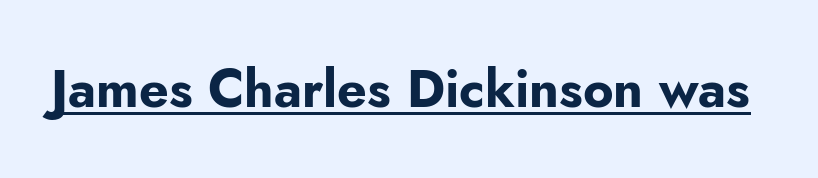
The image shows 52 px bold sans-serif type, upright; set normal letter spacing, underlined; low stroke contrast and a small x-height.
